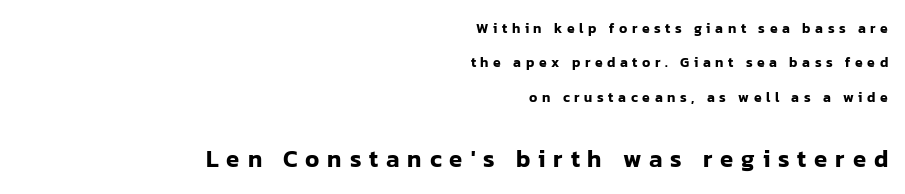
{"italic": "no", "underline": "no", "align": "right", "line_spacing": "loose", "line_spacing_ratio": 2.46, "letter_spacing": "wide", "letter_spacing_em": 0.33, "larger_block": "second", "size_ratio": 1.71, "glyph_px": 24}
